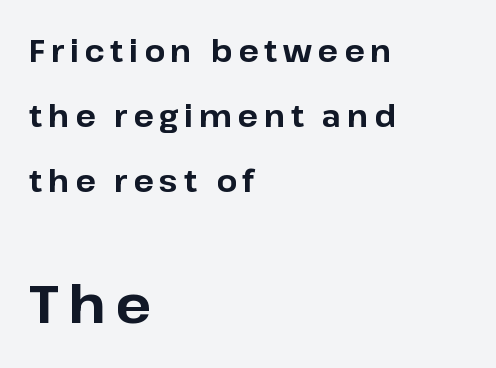
Q: Is the text bold? A: Yes.
Q: Is the text italic (slanted)? A: No, it is upright.
Q: Is the typeface a serif or a sans-serif typeface? A: Sans-serif.
Q: Is the text underlined? A: No.
Q: How is the paragraph aligned? A: Left-aligned.
Q: Is the spacing between lines tight, normal or loose? A: Loose.
Q: Which block of text is set in a larger size, the first (top) or the second (bottom)? A: The second (bottom) one.
Q: Width (condensed, normal, or wide)? A: Normal.
Q: Stroke contrast? A: Low.
Q: x-height? A: Medium.
Q: Monospaced? A: No.
